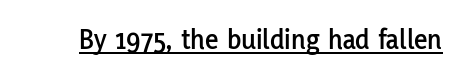
Q: Is the text italic (slanted)? A: No, it is upright.
Q: Is the typeface a serif or a sans-serif typeface? A: Sans-serif.
Q: Is the text underlined? A: Yes.
Q: Is the spacing between letters normal or unusually wide? A: Normal.
Q: Width (condensed, normal, or wide)? A: Normal.
Q: Stroke contrast? A: Low.
Q: x-height? A: Medium.
Q: Monospaced? A: No.
